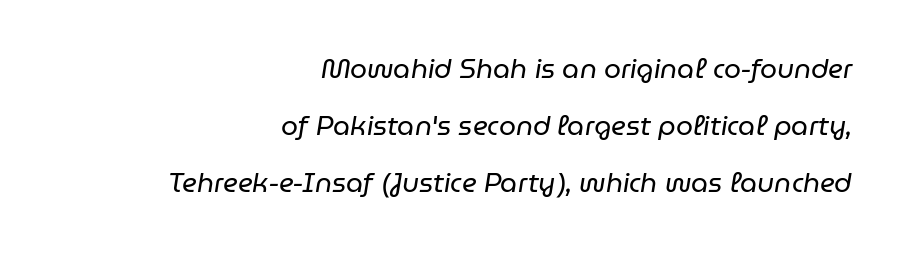
{"italic": "yes", "lean": "right", "slant_degrees": 9, "bold": "no", "underline": "no", "align": "right", "line_spacing": "loose", "line_spacing_ratio": 2.12, "letter_spacing": "normal", "letter_spacing_em": 0.0, "glyph_px": 27}
